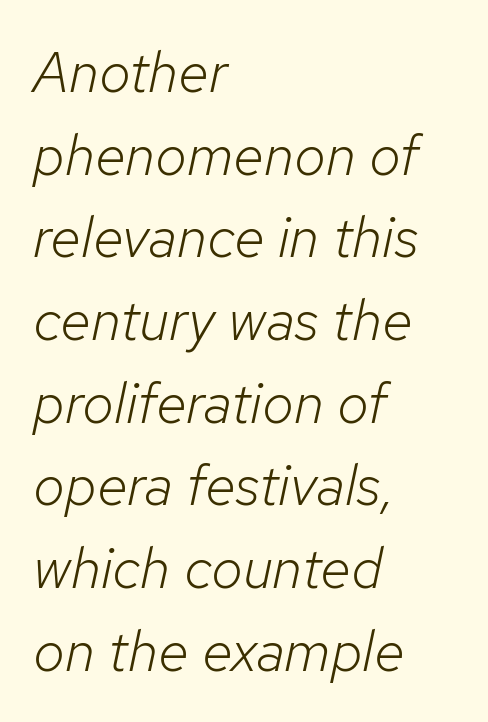
Q: Is the text bold? A: No.
Q: Is the text italic (slanted)? A: Yes, it leans right by about 12 degrees.
Q: Is the text underlined? A: No.
Q: How is the paragraph aligned? A: Left-aligned.
Q: Is the spacing between letters normal or unusually wide? A: Normal.
Q: Is the spacing between lines tight, normal or loose? A: Normal.
Q: Width (condensed, normal, or wide)? A: Normal.
Q: Stroke contrast? A: Low.
Q: x-height? A: Medium.
Q: Monospaced? A: No.
